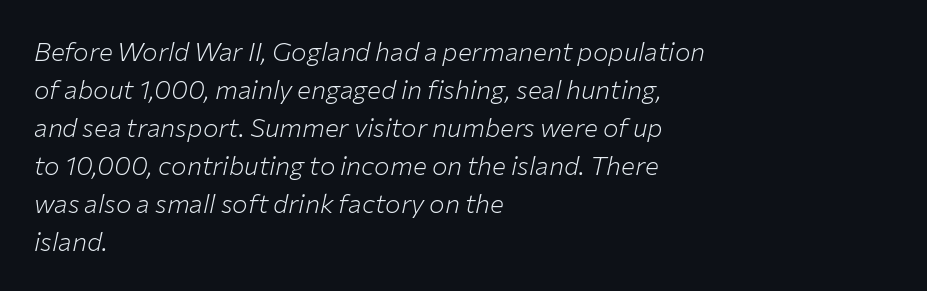
{"italic": "yes", "lean": "right", "slant_degrees": 12, "bold": "no", "underline": "no", "align": "left", "line_spacing": "normal", "line_spacing_ratio": 1.46, "letter_spacing": "normal", "letter_spacing_em": 0.0, "glyph_px": 26}
